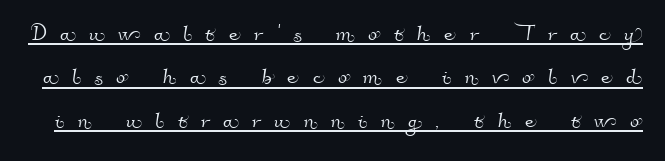
The image shows 27 px text type; set normal line spacing (1.61x), unusually wide letter spacing (+0.5 em), underlined.
